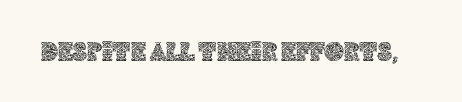
The image shows 27 px text type, upright; set normal letter spacing, not underlined.
